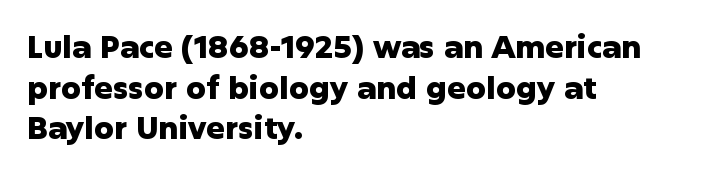
The image shows 31 px heavy sans-serif type, upright; set left-aligned, normal line spacing (1.31x), normal letter spacing, not underlined; low stroke contrast and a medium x-height.
